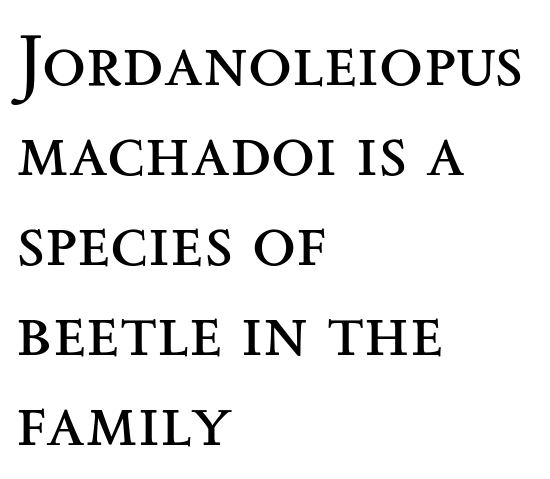
The designer left line spacing at the default. The glyphs are unaccompanied by any horizontal stroke below them. The weight tops out at a normal text grade. Yep, those are serifs on the letters. The face used here is rendered with its standard letterfit.
